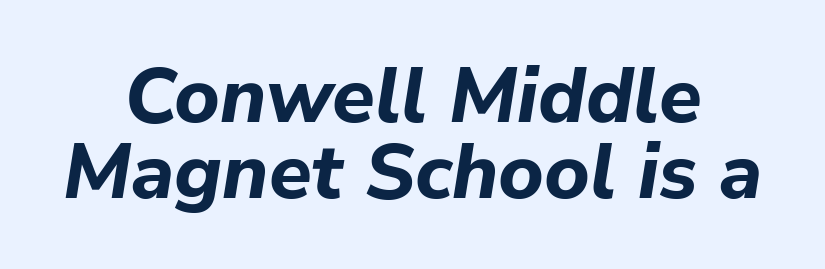
{"italic": "yes", "lean": "right", "slant_degrees": 9, "bold": "yes", "weight": "bold", "width": "normal", "stroke_contrast": "low", "x_height": "medium", "monospaced": "no", "underline": "no", "align": "center", "line_spacing": "tight", "line_spacing_ratio": 0.97, "letter_spacing": "normal", "letter_spacing_em": 0.0, "glyph_px": 78}
